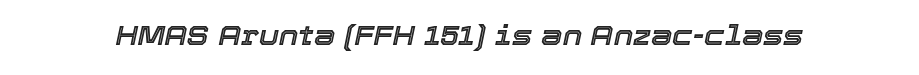
{"italic": "yes", "lean": "right", "slant_degrees": 12, "underline": "no", "letter_spacing": "normal", "letter_spacing_em": 0.0, "glyph_px": 27}
